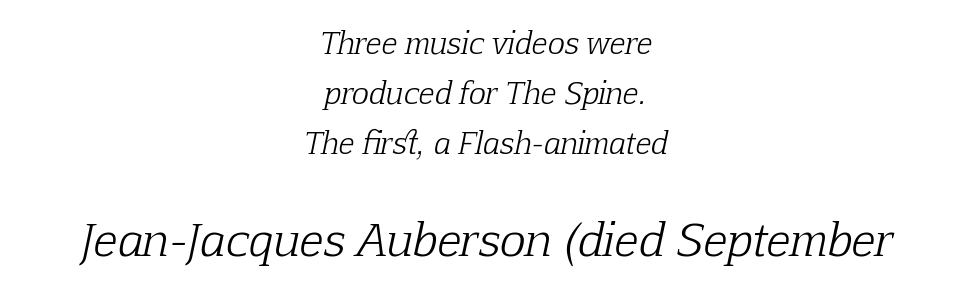
Q: Is the text bold? A: No.
Q: Is the text italic (slanted)? A: Yes, it leans right by about 12 degrees.
Q: Is the typeface a serif or a sans-serif typeface? A: Serif.
Q: Is the text underlined? A: No.
Q: How is the paragraph aligned? A: Centered.
Q: Is the spacing between letters normal or unusually wide? A: Normal.
Q: Which block of text is set in a larger size, the first (top) or the second (bottom)? A: The second (bottom) one.
Q: Width (condensed, normal, or wide)? A: Normal.
Q: Stroke contrast? A: Low.
Q: x-height? A: Medium.
Q: Monospaced? A: No.
